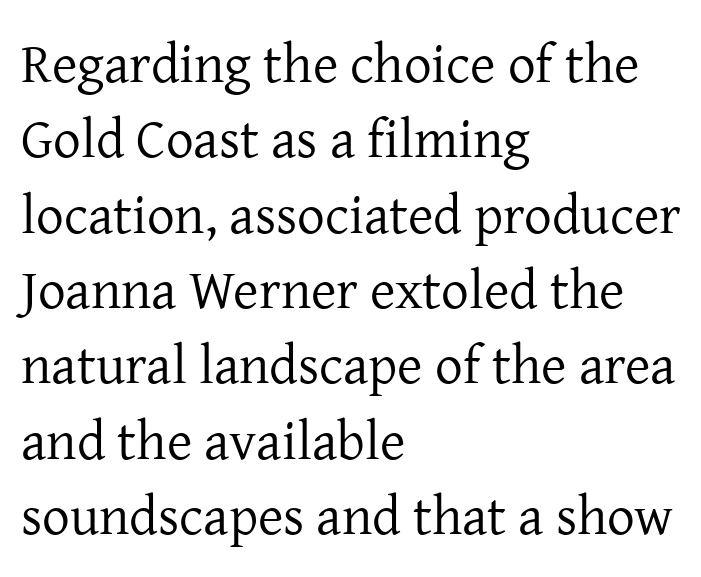
Stems and bowls with no extra thickness — not bold. Words appear dense and cohesive because spacing is normal. Spacing verdict: proportional, widths tailored to each character. The leading is moderate, giving the passage an even texture.
